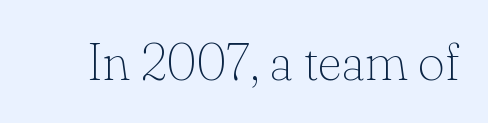
Yep, those are serifs on the letters. Is there any slant? The stems are plumb. Students, note that the glyphs here touch the page at normal intervals. You could not count columns in this text — the font is proportionally spaced.
